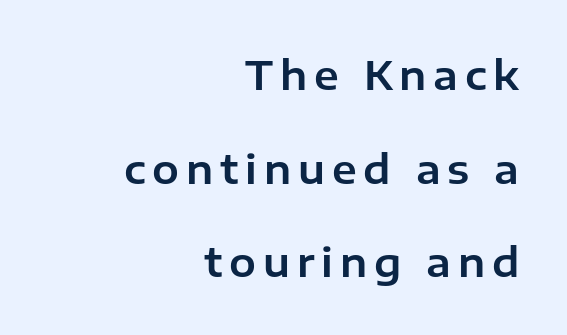
Plain, unruled lines of type. A typesetter would call this proportional, since set widths differ per character. Interline gaps are noticeably wide in this sample. Vertical strokes here are truly vertical.
